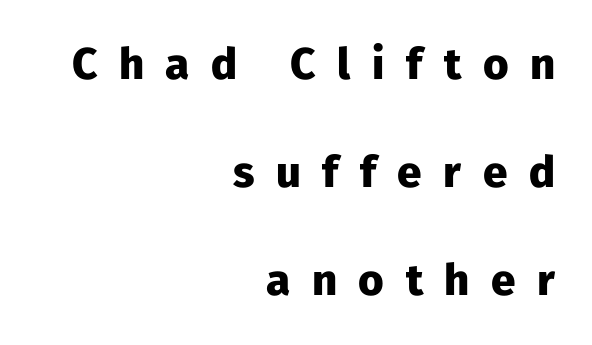
The image shows 44 px heavy sans-serif type, upright; set right-aligned, loose line spacing (2.46x), unusually wide letter spacing (+0.49 em), not underlined; low stroke contrast and a medium x-height.
